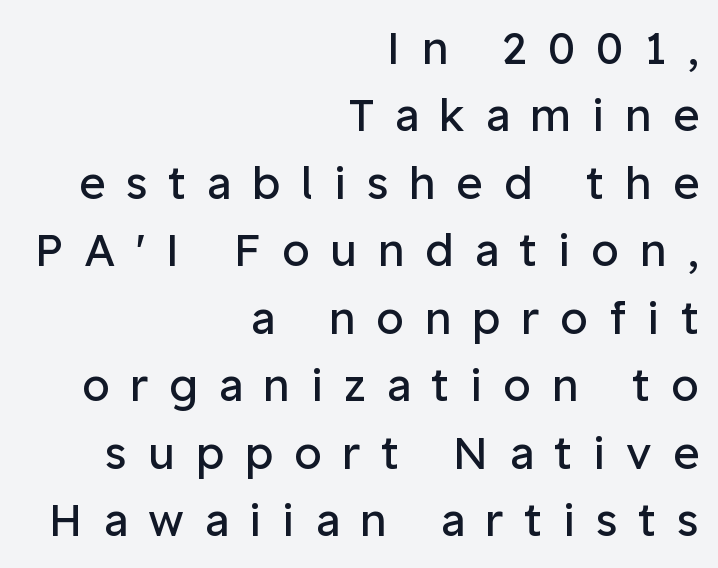
{"serif": "no", "italic": "no", "bold": "no", "weight": "regular", "width": "normal", "stroke_contrast": "low", "x_height": "medium", "monospaced": "no", "underline": "no", "align": "right", "line_spacing": "normal", "line_spacing_ratio": 1.5, "letter_spacing": "wide", "letter_spacing_em": 0.46, "glyph_px": 45}
